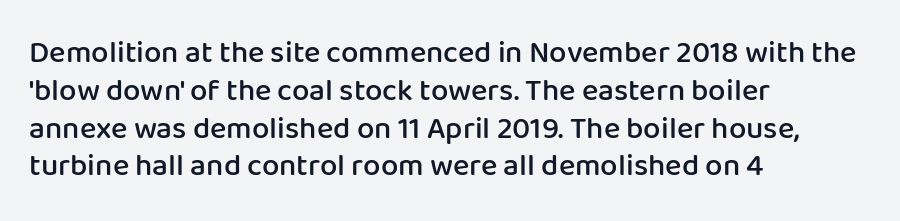
Q: Is the text bold? A: Semi-bold.
Q: Is the text italic (slanted)? A: No, it is upright.
Q: Is the typeface a serif or a sans-serif typeface? A: Sans-serif.
Q: Is the text underlined? A: No.
Q: How is the paragraph aligned? A: Left-aligned.
Q: Is the spacing between letters normal or unusually wide? A: Normal.
Q: Width (condensed, normal, or wide)? A: Normal.
Q: Stroke contrast? A: Low.
Q: x-height? A: Medium.
Q: Monospaced? A: No.
